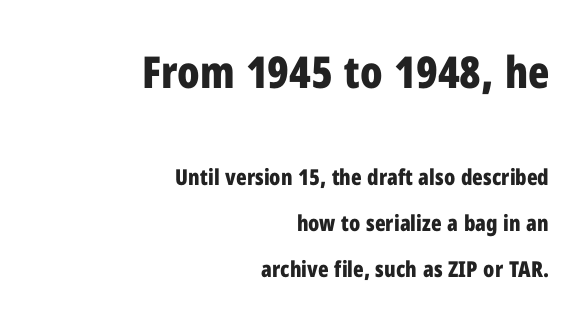
{"serif": "no", "italic": "no", "bold": "yes", "weight": "bold", "width": "condensed", "stroke_contrast": "low", "x_height": "medium", "monospaced": "no", "underline": "no", "align": "right", "line_spacing": "loose", "line_spacing_ratio": 2.09, "letter_spacing": "normal", "letter_spacing_em": 0.0, "larger_block": "first", "size_ratio": 2.0, "glyph_px": 44}
